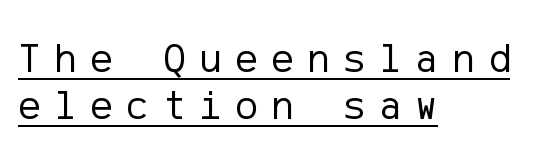
Q: Is the text bold? A: No.
Q: Is the text italic (slanted)? A: No, it is upright.
Q: Is the typeface a serif or a sans-serif typeface? A: Sans-serif.
Q: Is the text underlined? A: Yes.
Q: How is the paragraph aligned? A: Left-aligned.
Q: Is the spacing between letters normal or unusually wide? A: Unusually wide.
Q: Is the spacing between lines tight, normal or loose? A: Tight.
Q: Width (condensed, normal, or wide)? A: Normal.
Q: Stroke contrast? A: Low.
Q: x-height? A: Medium.
